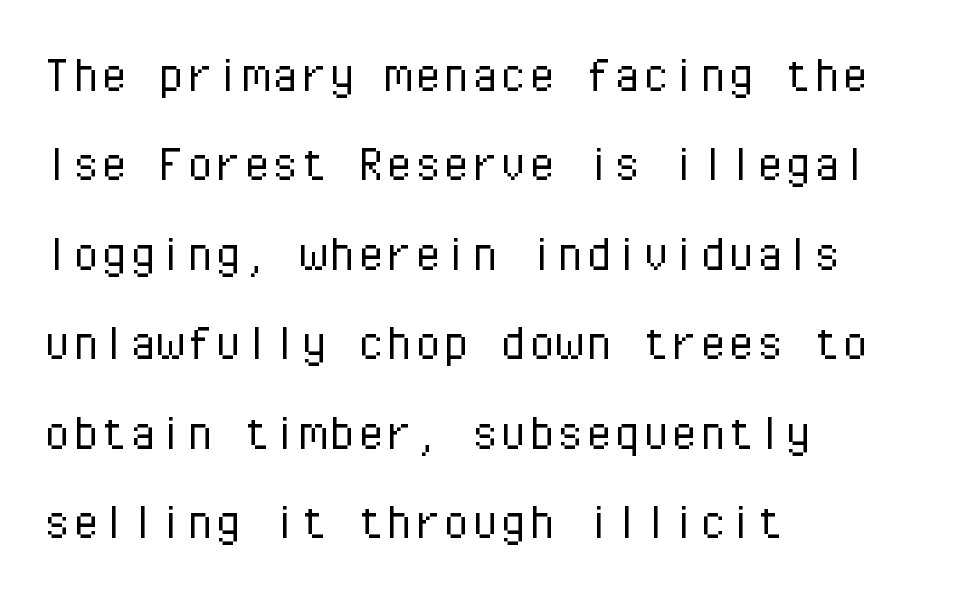
{"serif": "no", "italic": "no", "bold": "no", "weight": "light", "width": "normal", "stroke_contrast": "low", "x_height": "medium", "monospaced": "yes", "underline": "no", "align": "left", "line_spacing": "normal", "line_spacing_ratio": 1.57, "letter_spacing": "normal", "letter_spacing_em": 0.0, "glyph_px": 57}
